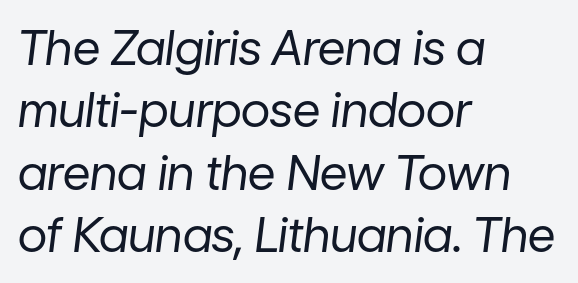
The image shows 48 px regular-weight type, italic (leaning right); set left-aligned, normal line spacing (1.3x), normal letter spacing, not underlined; low stroke contrast and a medium x-height.
